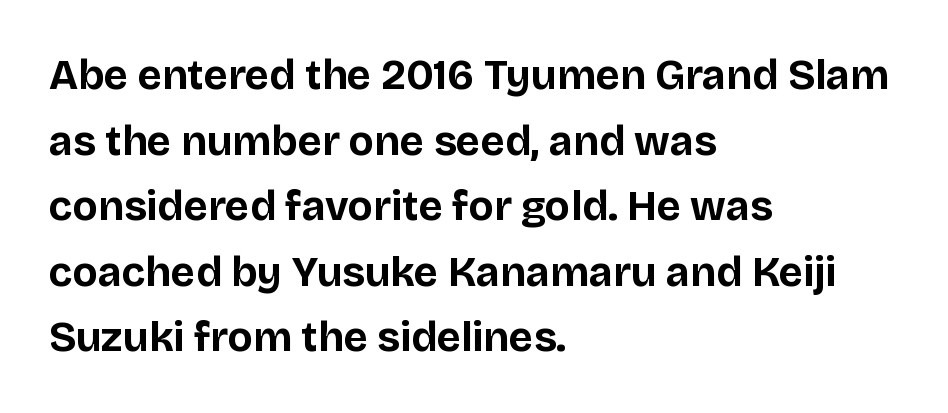
The image shows 42 px bold sans-serif type, upright; set left-aligned, normal line spacing (1.56x), normal letter spacing, not underlined; low stroke contrast and a large x-height.
